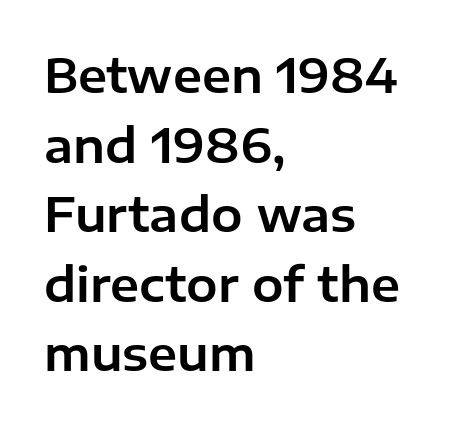
{"serif": "no", "italic": "no", "width": "normal", "stroke_contrast": "low", "x_height": "medium", "monospaced": "no", "underline": "no", "align": "left", "line_spacing": "normal", "line_spacing_ratio": 1.48, "letter_spacing": "normal", "letter_spacing_em": 0.0, "glyph_px": 47}
